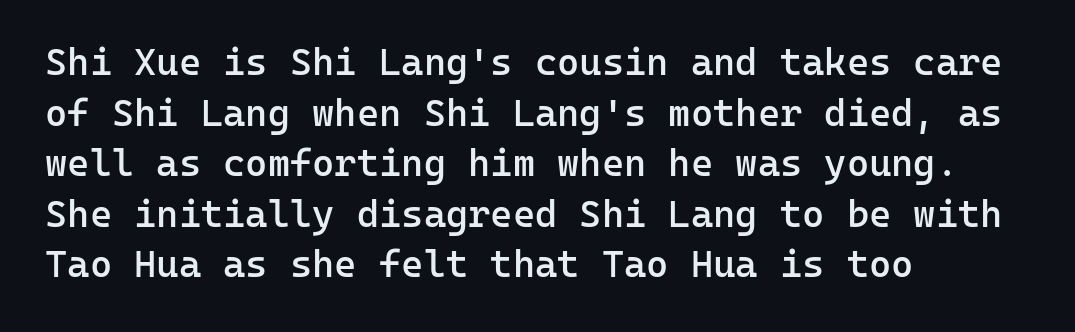
{"serif": "no", "italic": "no", "bold": "semi", "weight": "semibold", "width": "normal", "stroke_contrast": "low", "x_height": "medium", "monospaced": "yes", "underline": "no", "align": "left", "line_spacing": "normal", "line_spacing_ratio": 1.33, "letter_spacing": "normal", "letter_spacing_em": 0.0, "glyph_px": 38}
